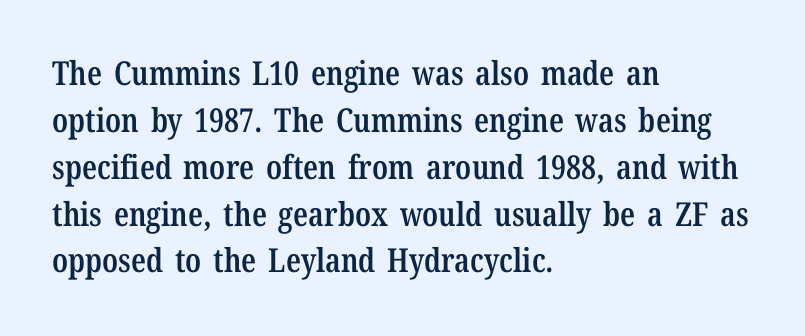
The image shows 33 px semibold, condensed serif type, upright; set left-aligned, normal line spacing (1.42x), normal letter spacing, not underlined; low stroke contrast and a medium x-height.
